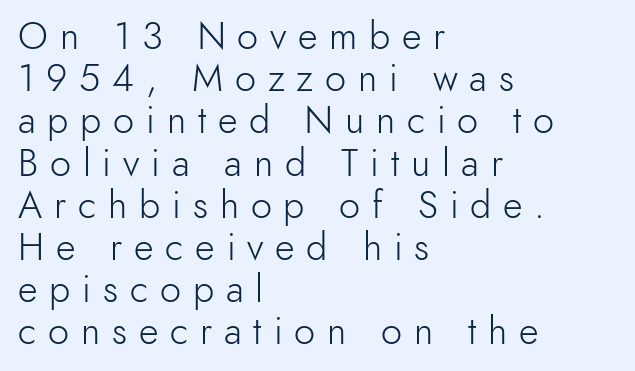
Q: Is the text bold? A: No.
Q: Is the text italic (slanted)? A: No, it is upright.
Q: Is the typeface a serif or a sans-serif typeface? A: Sans-serif.
Q: Is the text underlined? A: No.
Q: How is the paragraph aligned? A: Left-aligned.
Q: Is the spacing between letters normal or unusually wide? A: Unusually wide.
Q: Is the spacing between lines tight, normal or loose? A: Tight.
Q: Width (condensed, normal, or wide)? A: Normal.
Q: x-height? A: Small.
Q: Monospaced? A: No.
